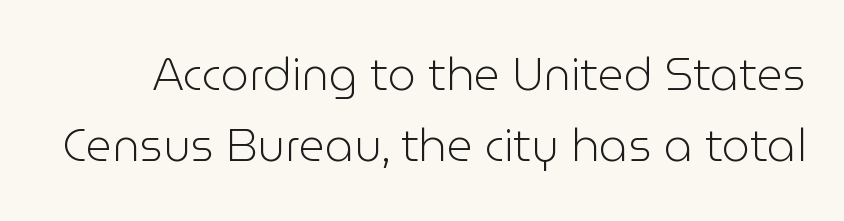
Q: Is the text bold? A: No.
Q: Is the text italic (slanted)? A: No, it is upright.
Q: Is the typeface a serif or a sans-serif typeface? A: Sans-serif.
Q: Is the text underlined? A: No.
Q: Is the spacing between letters normal or unusually wide? A: Normal.
Q: Is the spacing between lines tight, normal or loose? A: Normal.
Q: Width (condensed, normal, or wide)? A: Normal.
Q: Stroke contrast? A: Low.
Q: x-height? A: Medium.
Q: Monospaced? A: No.
